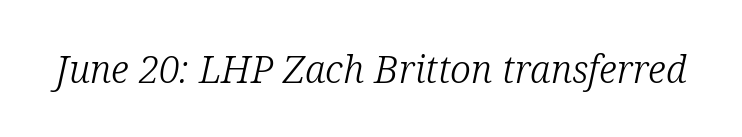
Q: Is the text bold? A: No.
Q: Is the text italic (slanted)? A: Yes, it leans right by about 12 degrees.
Q: Is the typeface a serif or a sans-serif typeface? A: Serif.
Q: Is the text underlined? A: No.
Q: Is the spacing between letters normal or unusually wide? A: Normal.
Q: Width (condensed, normal, or wide)? A: Normal.
Q: Stroke contrast? A: Low.
Q: x-height? A: Medium.
Q: Monospaced? A: No.
